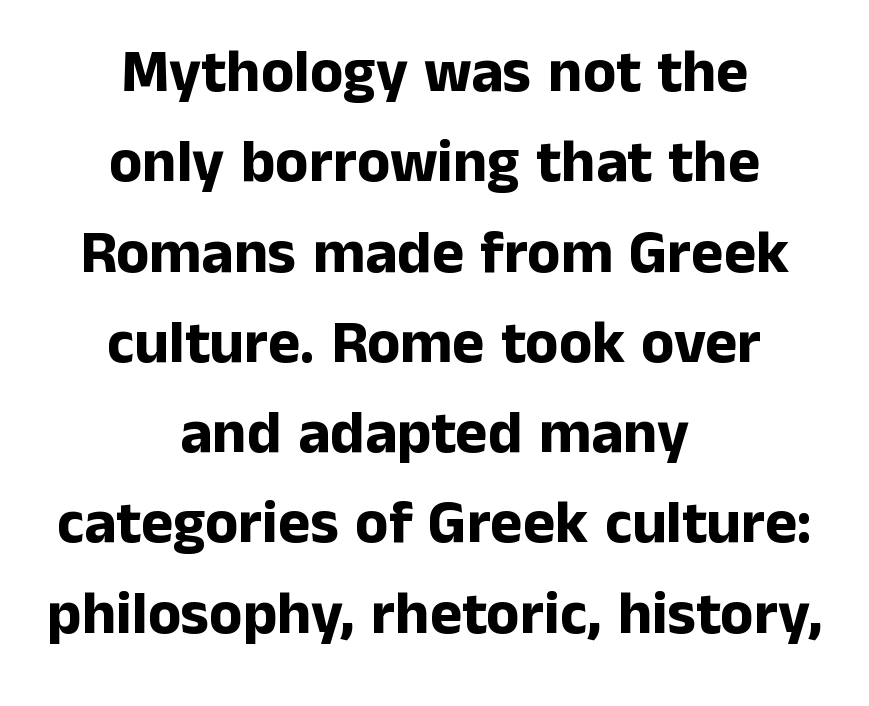
The space directly below the letters is spotless. The face used here is proportionally spaced, like ordinary book or web type. You can tell from the bare stems that sans-serif type was used. Unlike italic type, these characters show no tilt at all. The rendering uses a bold face; every stroke is thick and dark.
